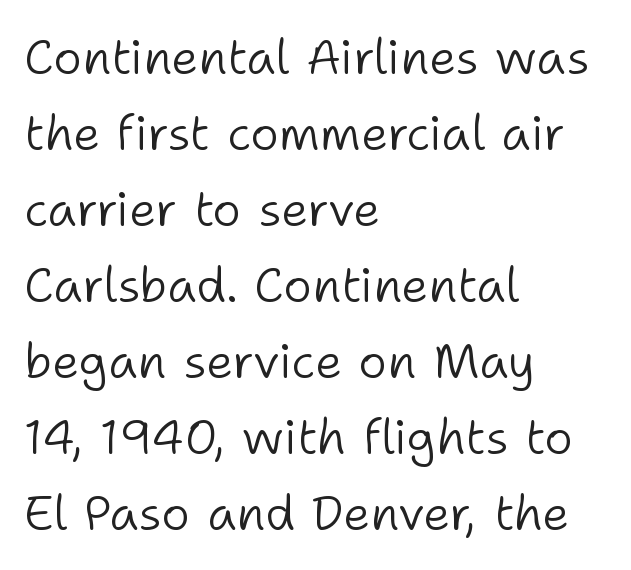
The image shows 49 px light sans-serif type, upright; set left-aligned, normal line spacing (1.55x), normal letter spacing, not underlined; low stroke contrast and a medium x-height.
